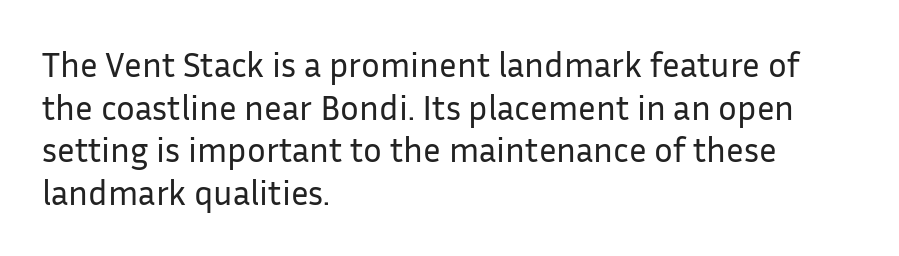
The image shows 35 px regular-weight sans-serif type, upright; set left-aligned, line spacing 1.22x, normal letter spacing, not underlined; low stroke contrast and a medium x-height.
